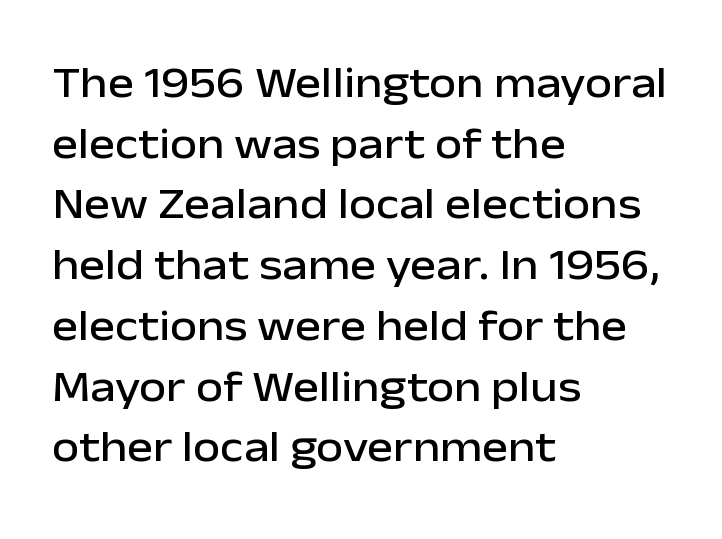
{"serif": "no", "italic": "no", "width": "normal", "stroke_contrast": "low", "x_height": "medium", "monospaced": "no", "underline": "no", "align": "left", "line_spacing": "normal", "line_spacing_ratio": 1.38, "letter_spacing": "normal", "letter_spacing_em": 0.0, "glyph_px": 44}
